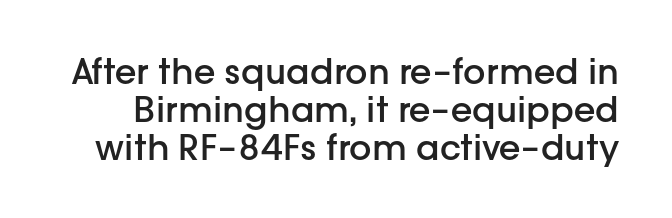
{"serif": "no", "italic": "no", "bold": "semi", "weight": "semibold", "width": "normal", "stroke_contrast": "low", "x_height": "medium", "monospaced": "no", "underline": "no", "line_spacing": "tight", "line_spacing_ratio": 1.08, "letter_spacing": "normal", "letter_spacing_em": 0.0, "glyph_px": 35}
